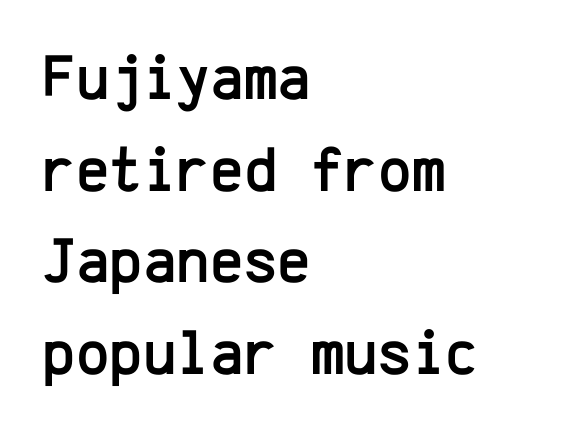
{"serif": "no", "italic": "no", "width": "normal", "stroke_contrast": "low", "x_height": "medium", "monospaced": "yes", "underline": "no", "align": "left", "line_spacing": "normal", "line_spacing_ratio": 1.43, "letter_spacing": "normal", "letter_spacing_em": 0.0, "glyph_px": 64}
